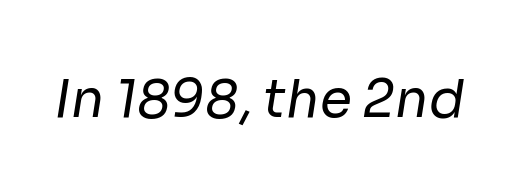
{"serif": "no", "bold": "no", "weight": "regular", "width": "normal", "stroke_contrast": "low", "x_height": "medium", "monospaced": "no", "underline": "no", "letter_spacing": "normal", "letter_spacing_em": 0.0, "glyph_px": 52}
